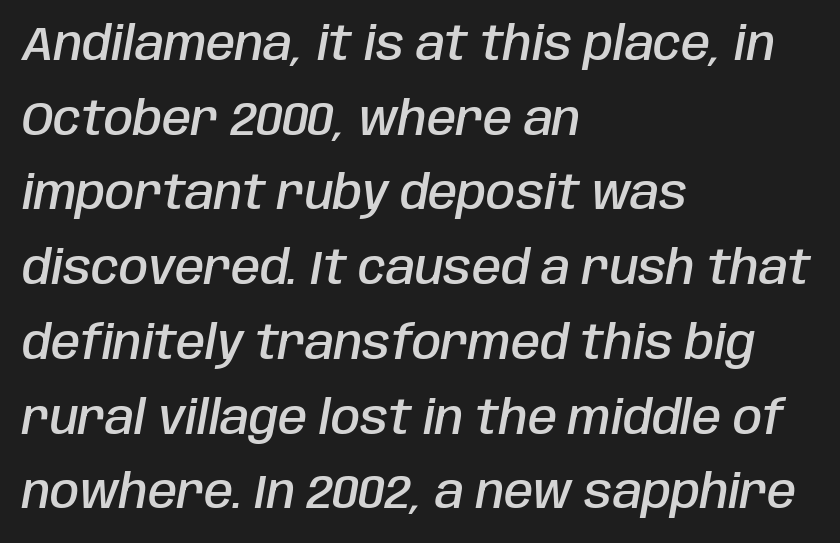
Q: Is the text bold? A: Semi-bold.
Q: Is the text italic (slanted)? A: Yes, it leans right by about 10 degrees.
Q: Is the text underlined? A: No.
Q: How is the paragraph aligned? A: Left-aligned.
Q: Is the spacing between letters normal or unusually wide? A: Normal.
Q: Is the spacing between lines tight, normal or loose? A: Normal.
Q: Width (condensed, normal, or wide)? A: Condensed.
Q: Stroke contrast? A: Low.
Q: x-height? A: Large.
Q: Monospaced? A: No.
